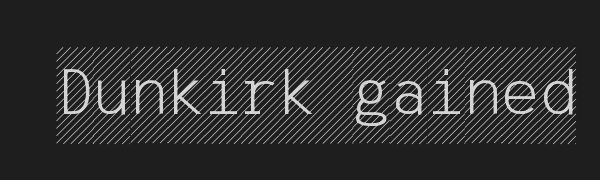
Only glyphs here, with clear space below each row. The type sits square on the baseline with zero lean. Does extra space separate the letters? No, they use regular spacing.
